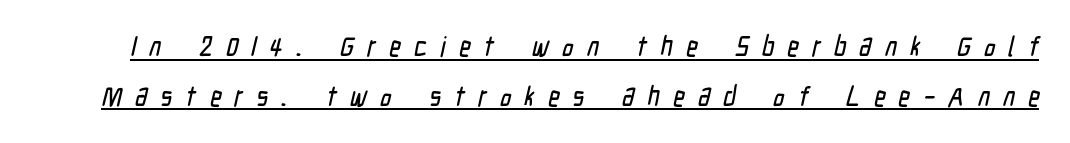
Q: Is the typeface a serif or a sans-serif typeface? A: Sans-serif.
Q: Is the text underlined? A: Yes.
Q: Is the spacing between letters normal or unusually wide? A: Unusually wide.
Q: Width (condensed, normal, or wide)? A: Condensed.
Q: Stroke contrast? A: Low.
Q: x-height? A: Medium.
Q: Monospaced? A: No.
